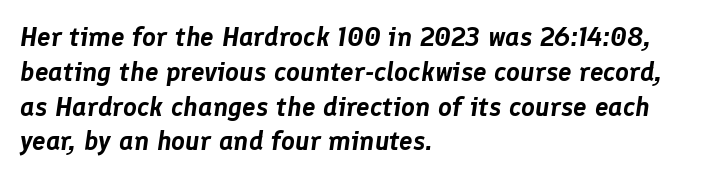
{"italic": "yes", "lean": "right", "slant_degrees": 8, "underline": "no", "align": "left", "line_spacing": "normal", "line_spacing_ratio": 1.29, "letter_spacing": "normal", "letter_spacing_em": 0.0, "glyph_px": 27}
